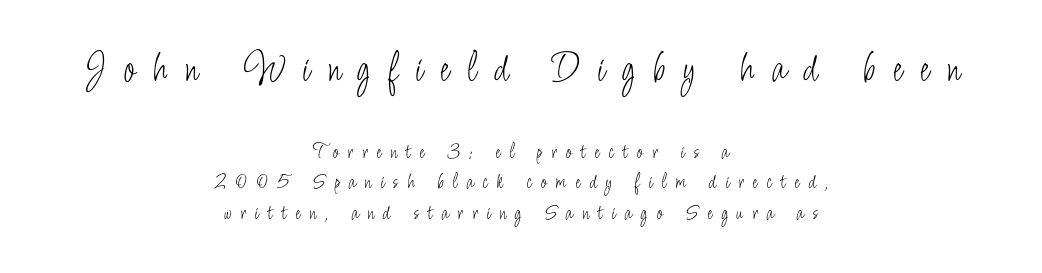
The image shows 43 px light, condensed sans-serif type; set centered, normal line spacing (1.4x), unusually wide letter spacing (+0.4 em), not underlined; the first (top) block is 1.95x larger; low stroke contrast and a small x-height.
